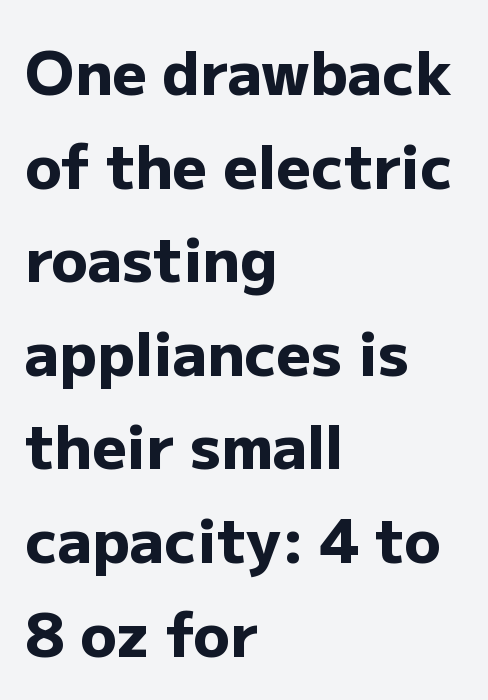
{"serif": "no", "italic": "no", "bold": "yes", "weight": "heavy", "width": "normal", "stroke_contrast": "low", "x_height": "medium", "monospaced": "no", "underline": "no", "align": "left", "line_spacing": "normal", "line_spacing_ratio": 1.56, "letter_spacing": "normal", "letter_spacing_em": 0.0, "glyph_px": 60}
